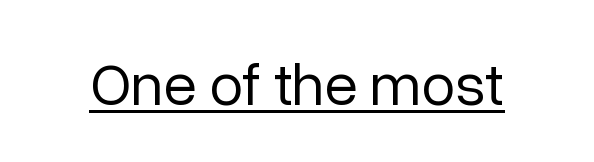
Here the designer chose a conventional face with non-uniform glyph widths. The face used here is a sans, in the tradition of grotesques and geometrics. Heaviness? Minimal to ordinary, like unemphasized prose. If you drew a line through each stem, it would be perfectly vertical. Caption: standard tracking, unaltered. Students, observe the line beneath the letters — that is underlining.
